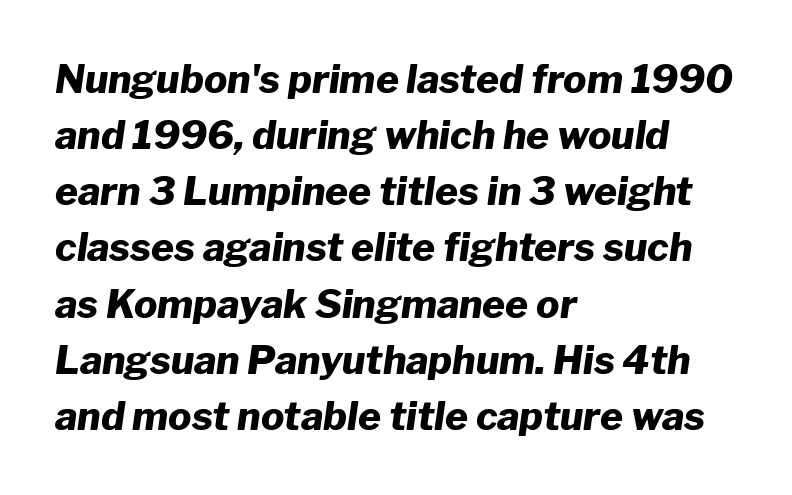
Slanted lettering throughout. Character widths vary here, with narrow letters taking less room than wide ones. The space between consecutive lines is moderate. You could call the tracking neutral — neither tight nor loose. One-word summary of the alignment: left.
